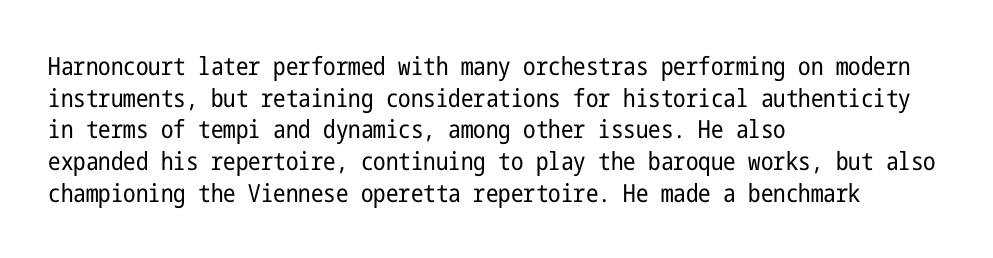
The characters are drawn with everyday or finer stroke widths. The string is rendered with underlining switched off. Leading matches the norm, producing a regular column. This sample uses plain, unmodified letter spacing.
